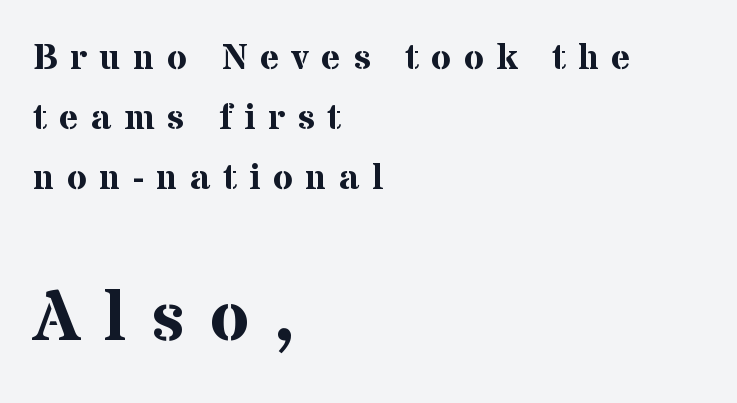
{"serif": "yes", "italic": "no", "bold": "yes", "weight": "bold", "width": "normal", "stroke_contrast": "medium", "x_height": "medium", "monospaced": "no", "underline": "no", "align": "left", "line_spacing": "normal", "line_spacing_ratio": 1.67, "letter_spacing": "wide", "letter_spacing_em": 0.35, "larger_block": "second", "size_ratio": 1.97, "glyph_px": 71}
